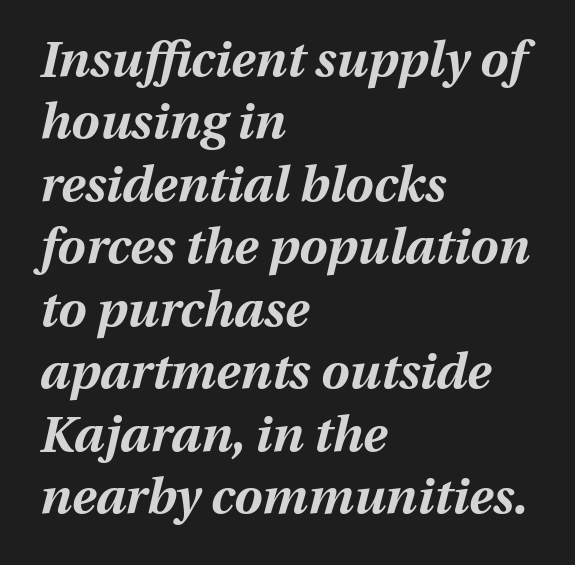
The image shows 50 px bold type, italic (leaning right); set left-aligned, normal line spacing (1.25x), normal letter spacing, not underlined; medium stroke contrast and a medium x-height.
